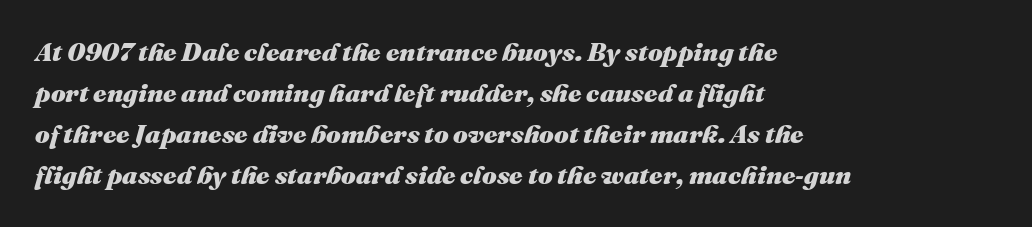
The image shows 26 px bold type, italic (leaning right); set left-aligned, normal line spacing (1.58x), normal letter spacing, not underlined.
